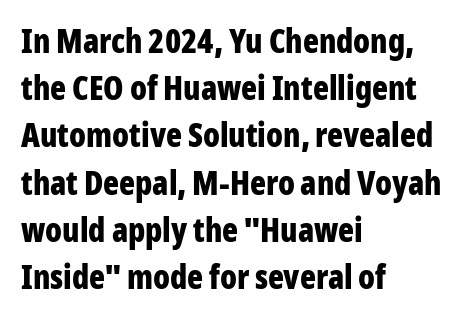
Style check: upright. A dark, heavy texture on the line: the type is bold. No word sits above an underline. Letterform terminals end flat and unadorned throughout the passage. Short note: letters normally spaced. Teacher's note: observe the even left margin — that is flush-left alignment.
